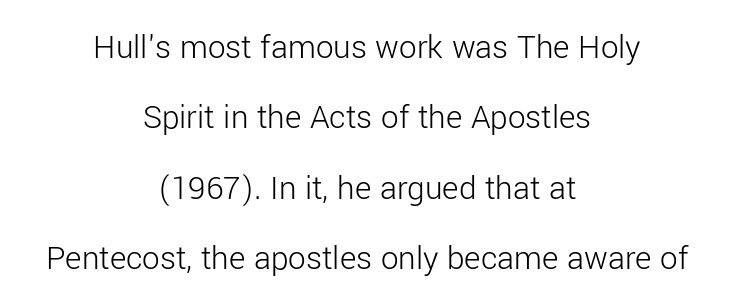
{"serif": "no", "italic": "no", "bold": "no", "weight": "light", "width": "normal", "stroke_contrast": "low", "x_height": "medium", "monospaced": "no", "underline": "no", "align": "center", "line_spacing": "loose", "line_spacing_ratio": 2.01, "letter_spacing": "normal", "letter_spacing_em": 0.0, "glyph_px": 35}
